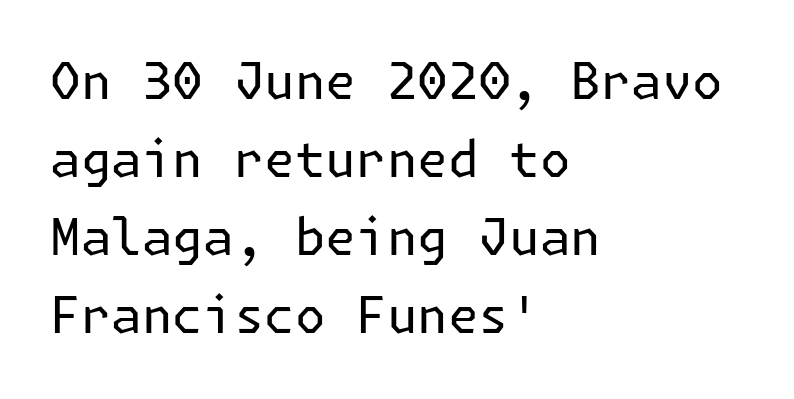
Caption: standard tracking, unaltered. Notice how descenders clear the ascenders below comfortably — that's standard leading. Beneath every word, the page is bare. The typesetting does not lean heavy: it is not bold. Observe the absence of serifs on each vertical stroke in this sample. This rendering uses left alignment, leaving the right contour irregular.
